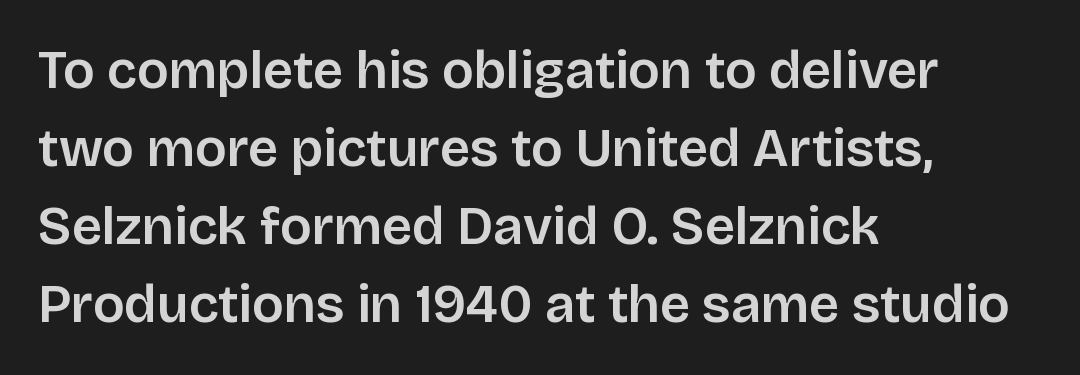
The image shows 53 px semibold sans-serif type, upright; set left-aligned, normal line spacing (1.47x), normal letter spacing, not underlined; low stroke contrast and a large x-height.
